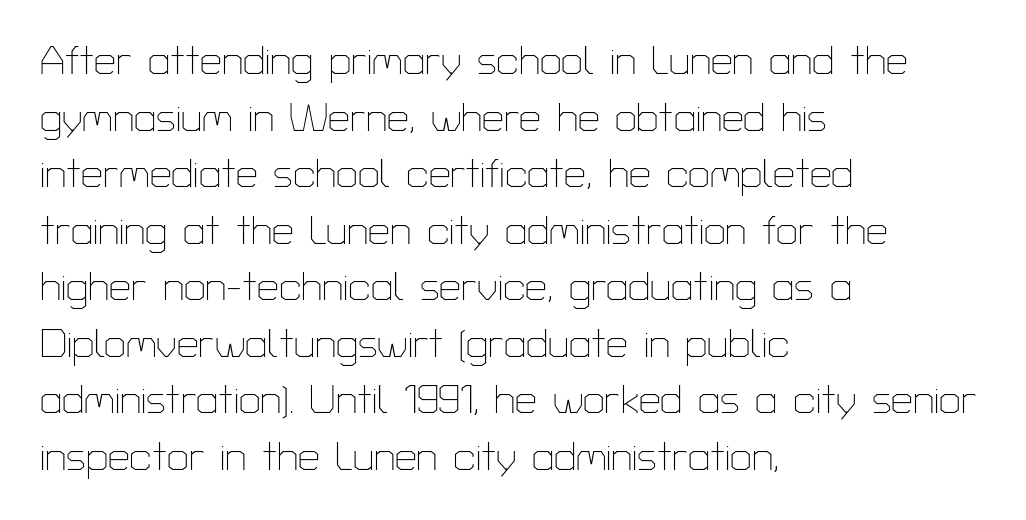
The image shows 39 px thin sans-serif type, upright; set left-aligned, normal line spacing (1.45x), normal letter spacing, not underlined; low stroke contrast and a medium x-height.
